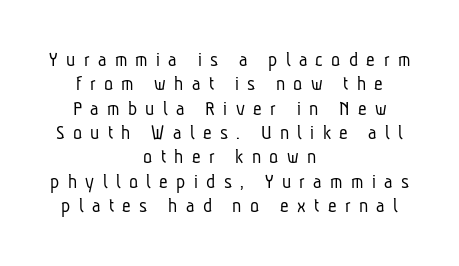
Q: Is the text bold? A: No.
Q: Is the text underlined? A: No.
Q: How is the paragraph aligned? A: Centered.
Q: Is the spacing between letters normal or unusually wide? A: Unusually wide.
